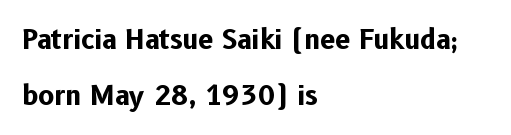
{"italic": "no", "bold": "yes", "underline": "no", "align": "left", "line_spacing": "loose", "line_spacing_ratio": 2.09, "letter_spacing": "normal", "letter_spacing_em": 0.0, "glyph_px": 27}
